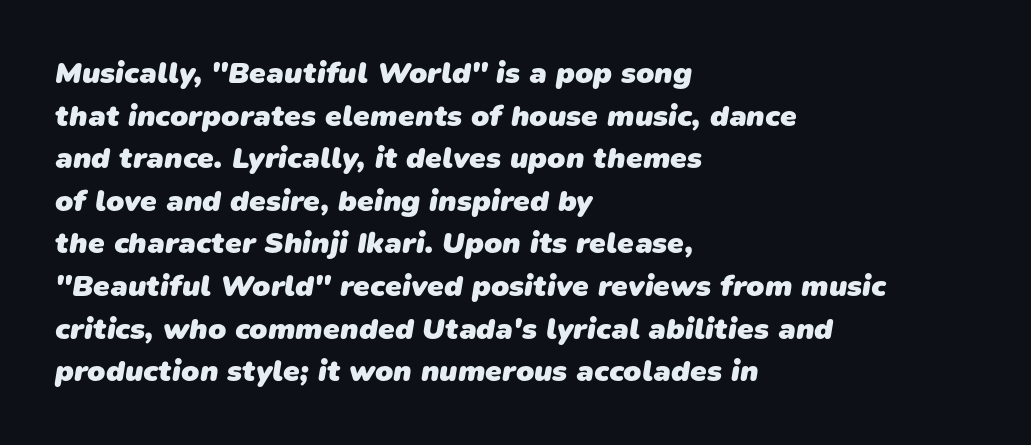
{"serif": "no", "bold": "yes", "weight": "heavy", "width": "normal", "stroke_contrast": "low", "x_height": "medium", "monospaced": "no", "underline": "no", "align": "left", "line_spacing": "normal", "line_spacing_ratio": 1.42, "letter_spacing": "normal", "letter_spacing_em": 0.0, "glyph_px": 30}
